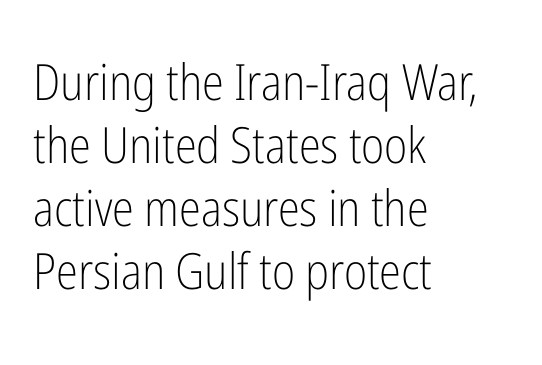
The face used here is proportionally spaced, like ordinary book or web type. The text was rendered using a sans face with plain stroke endings. The lines are quadded left. Tracking value appears to be zero — textbook default spacing. A clean baseline with only descenders dipping below it. Compared with a typical body face, this is equally light or lighter still.
